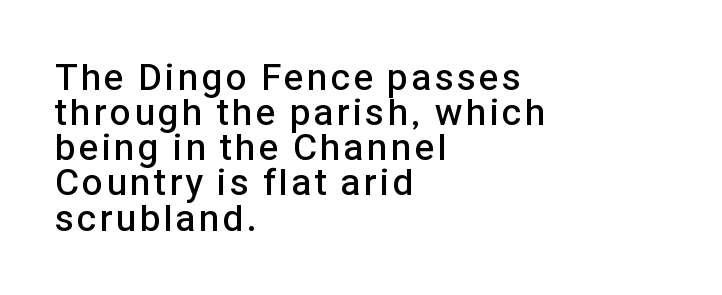
The image shows 37 px semibold sans-serif type, upright; set left-aligned, tight line spacing (0.95x), not underlined; low stroke contrast and a medium x-height.
